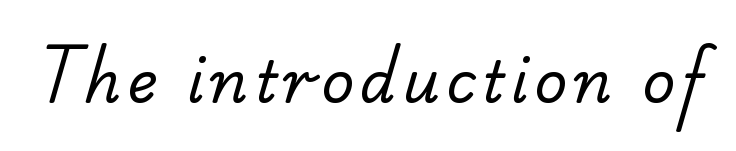
Heft: none added — not bold. The face used here is proportionally spaced, like ordinary book or web type. Beneath every word, the page is bare.
